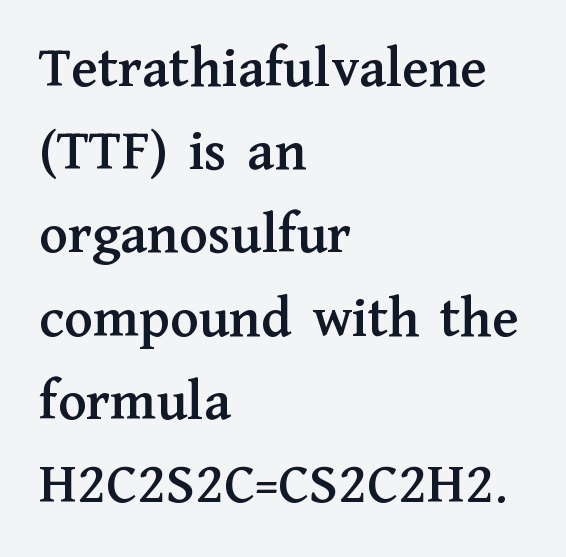
The image shows 59 px serif type, upright; set left-aligned, normal line spacing (1.41x), normal letter spacing, not underlined; medium stroke contrast and a medium x-height.
